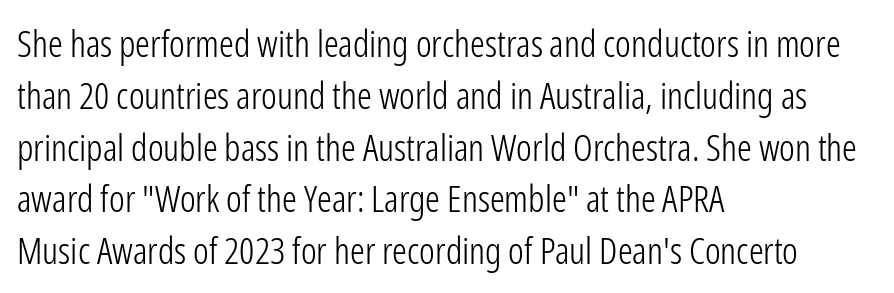
Q: Is the text bold? A: No.
Q: Is the text italic (slanted)? A: No, it is upright.
Q: Is the typeface a serif or a sans-serif typeface? A: Sans-serif.
Q: Is the text underlined? A: No.
Q: How is the paragraph aligned? A: Left-aligned.
Q: Is the spacing between letters normal or unusually wide? A: Normal.
Q: Is the spacing between lines tight, normal or loose? A: Normal.
Q: Width (condensed, normal, or wide)? A: Condensed.
Q: Stroke contrast? A: Low.
Q: x-height? A: Medium.
Q: Monospaced? A: No.
